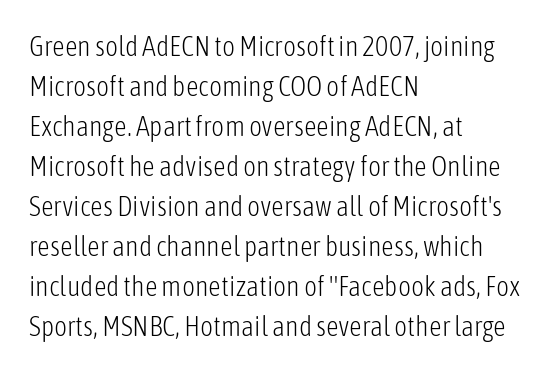
{"serif": "no", "italic": "no", "bold": "no", "weight": "light", "width": "condensed", "stroke_contrast": "low", "x_height": "medium", "monospaced": "no", "underline": "no", "align": "left", "line_spacing": "normal", "line_spacing_ratio": 1.43, "letter_spacing": "normal", "letter_spacing_em": 0.0, "glyph_px": 28}
